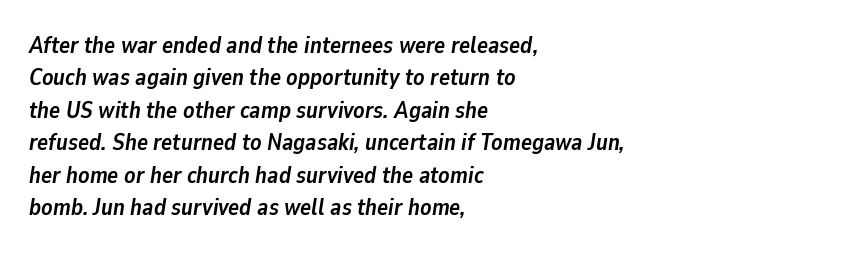
Q: Is the text bold? A: Yes.
Q: Is the text italic (slanted)? A: Yes, it leans right by about 9 degrees.
Q: Is the text underlined? A: No.
Q: How is the paragraph aligned? A: Left-aligned.
Q: Is the spacing between letters normal or unusually wide? A: Normal.
Q: Is the spacing between lines tight, normal or loose? A: Normal.
